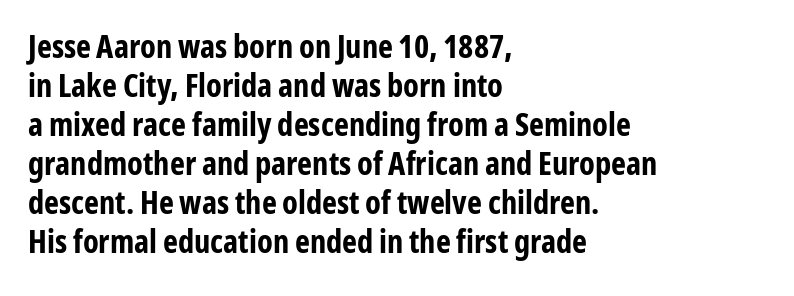
{"serif": "no", "italic": "no", "bold": "yes", "weight": "bold", "width": "condensed", "stroke_contrast": "low", "x_height": "medium", "monospaced": "no", "underline": "no", "align": "left", "line_spacing_ratio": 1.22, "letter_spacing": "normal", "letter_spacing_em": 0.0, "glyph_px": 32}
